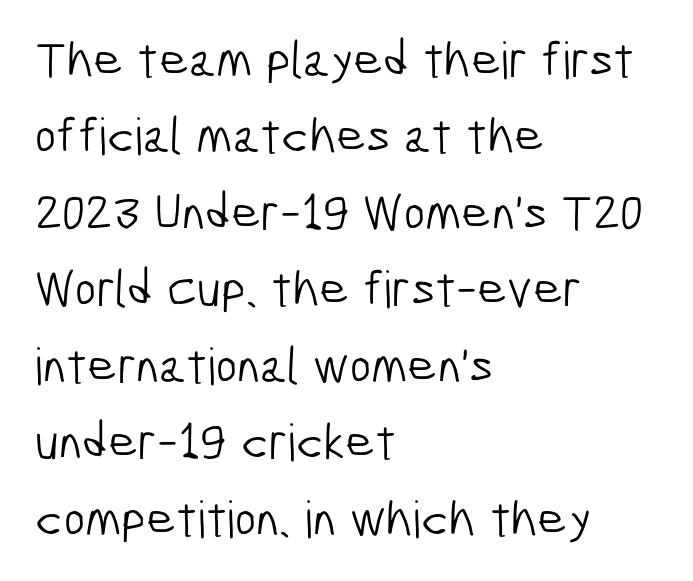
The image shows 51 px light, condensed sans-serif type; set left-aligned, normal line spacing (1.5x), normal letter spacing, not underlined; low stroke contrast and a medium x-height.
